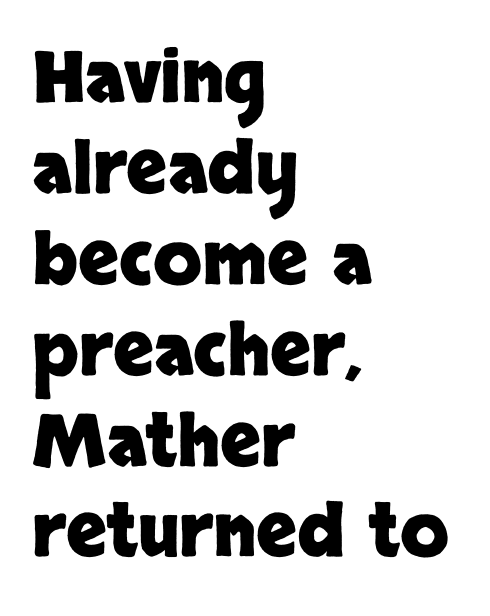
The glyphs have the mass of a bold cut. The passage shown is typed in a proportional face where columns would drift. Every character sits straight up, as roman type does. Short note: letters normally spaced.
